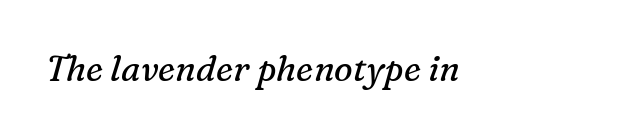
The image shows 35 px regular-weight serif type, italic (leaning right); set normal letter spacing, not underlined; medium stroke contrast and a medium x-height.
